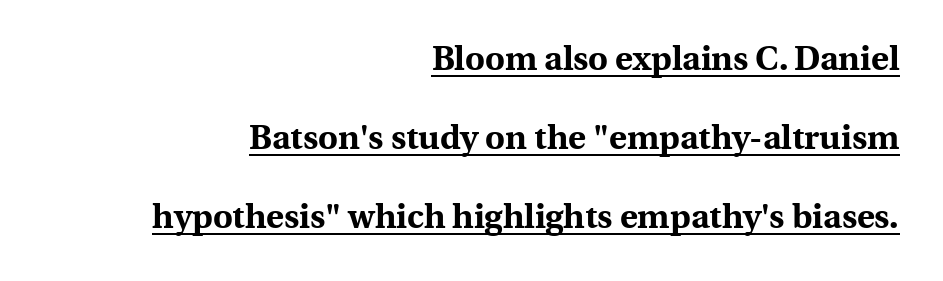
{"serif": "yes", "italic": "no", "bold": "yes", "weight": "bold", "width": "normal", "x_height": "medium", "monospaced": "no", "underline": "yes", "align": "right", "line_spacing": "loose", "line_spacing_ratio": 2.32, "letter_spacing": "normal", "letter_spacing_em": 0.0, "glyph_px": 34}
